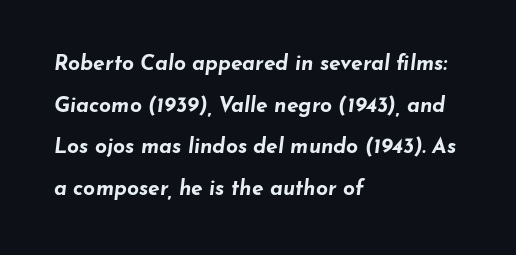
Alignment: flush left. Glance below the letters and you will spot only blank space. The passage shown leans; its letterforms are oblique. The passage shown stacks its lines with a broad gap.
